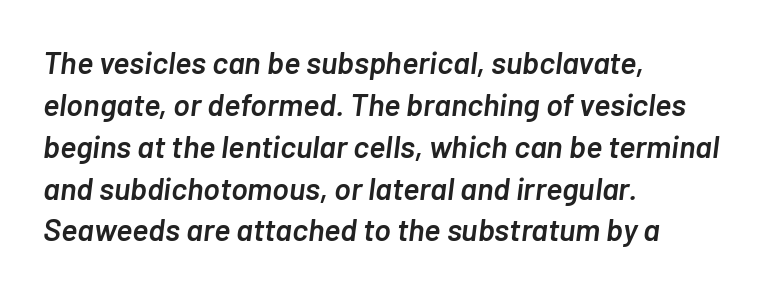
Summary of vertical rhythm: regular, with standard interline spacing. Where is the straight margin? On the left. The face used here has a pronounced slope to its letters. How heavy is the stroke? Medium-heavy — a semibold, shy of bold.
